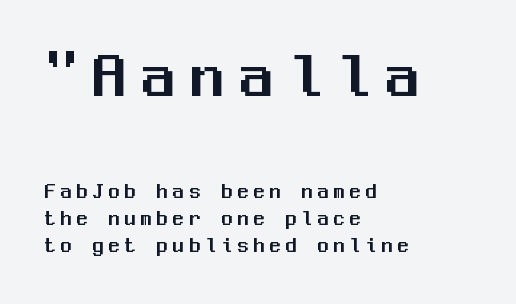
Q: Is the text italic (slanted)? A: No, it is upright.
Q: Is the typeface a serif or a sans-serif typeface? A: Sans-serif.
Q: Is the text underlined? A: No.
Q: How is the paragraph aligned? A: Left-aligned.
Q: Is the spacing between letters normal or unusually wide? A: Unusually wide.
Q: Which block of text is set in a larger size, the first (top) or the second (bottom)? A: The first (top) one.
Q: Width (condensed, normal, or wide)? A: Normal.
Q: Stroke contrast? A: Medium.
Q: x-height? A: Medium.
Q: Monospaced? A: Yes.
